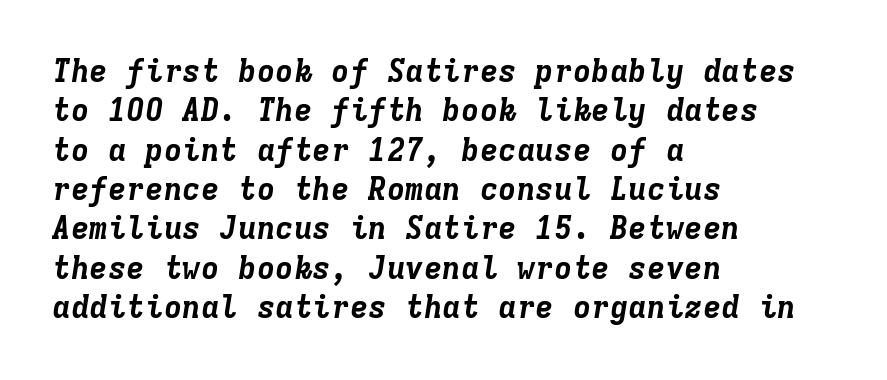
Leading: standard. Visually the block forms a straight wall on the left and a jagged coastline on the right. The space beneath each line is pristine and unruled. The rendering uses a bold face; every stroke is thick and dark.
